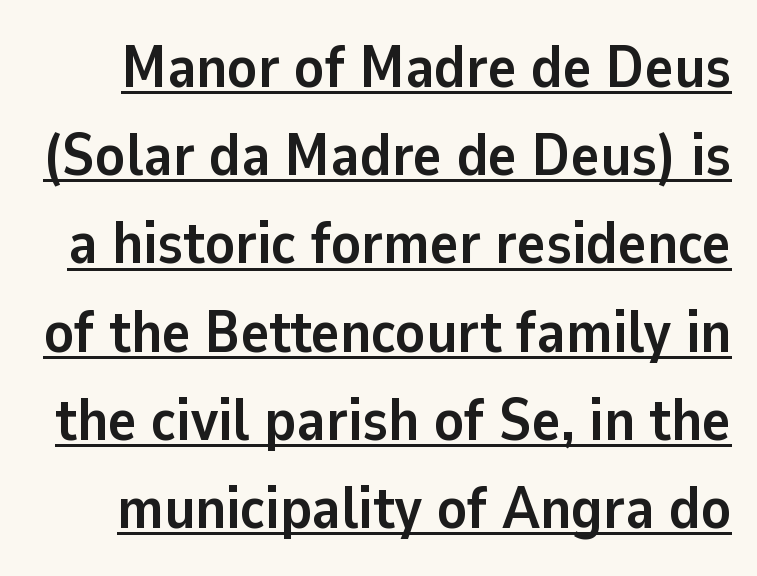
The image shows 60 px semibold sans-serif type, upright; set normal line spacing (1.47x), normal letter spacing, underlined; low stroke contrast and a medium x-height.
